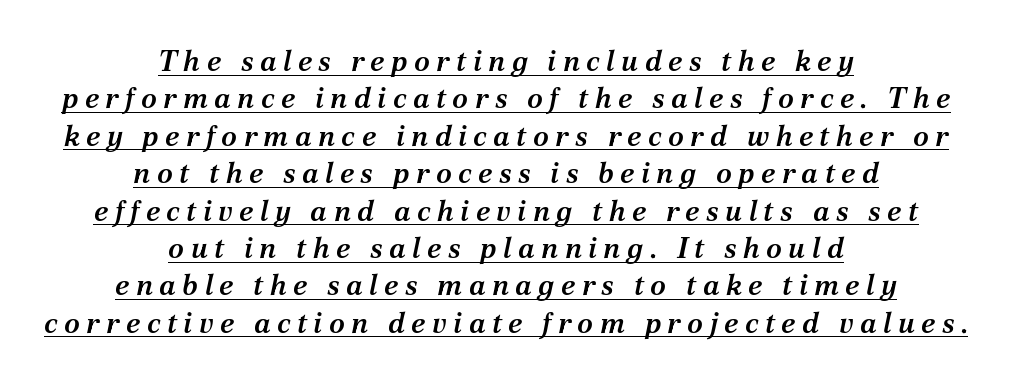
Q: Is the text bold? A: Semi-bold.
Q: Is the text italic (slanted)? A: Yes, it leans right by about 12 degrees.
Q: Is the typeface a serif or a sans-serif typeface? A: Serif.
Q: Is the text underlined? A: Yes.
Q: How is the paragraph aligned? A: Centered.
Q: Is the spacing between letters normal or unusually wide? A: Unusually wide.
Q: Is the spacing between lines tight, normal or loose? A: Normal.
Q: Width (condensed, normal, or wide)? A: Normal.
Q: Stroke contrast? A: Medium.
Q: x-height? A: Medium.
Q: Monospaced? A: No.
